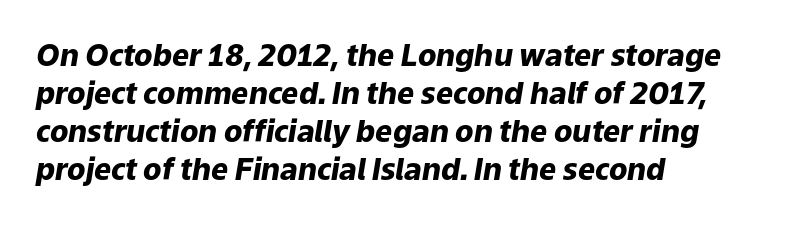
The image shows 30 px heavy type, italic (leaning right); set left-aligned, normal line spacing (1.27x), normal letter spacing, not underlined; low stroke contrast and a medium x-height.
